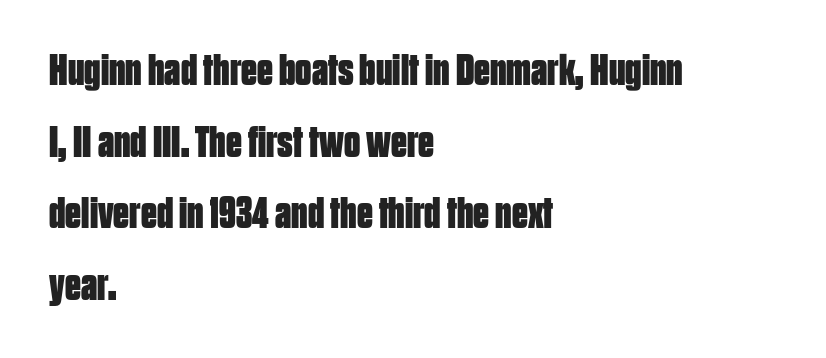
Q: Is the text bold? A: Yes.
Q: Is the text italic (slanted)? A: No, it is upright.
Q: Is the typeface a serif or a sans-serif typeface? A: Sans-serif.
Q: Is the text underlined? A: No.
Q: How is the paragraph aligned? A: Left-aligned.
Q: Is the spacing between letters normal or unusually wide? A: Normal.
Q: Is the spacing between lines tight, normal or loose? A: Normal.
Q: Width (condensed, normal, or wide)? A: Condensed.
Q: Stroke contrast? A: Low.
Q: x-height? A: Large.
Q: Monospaced? A: No.
